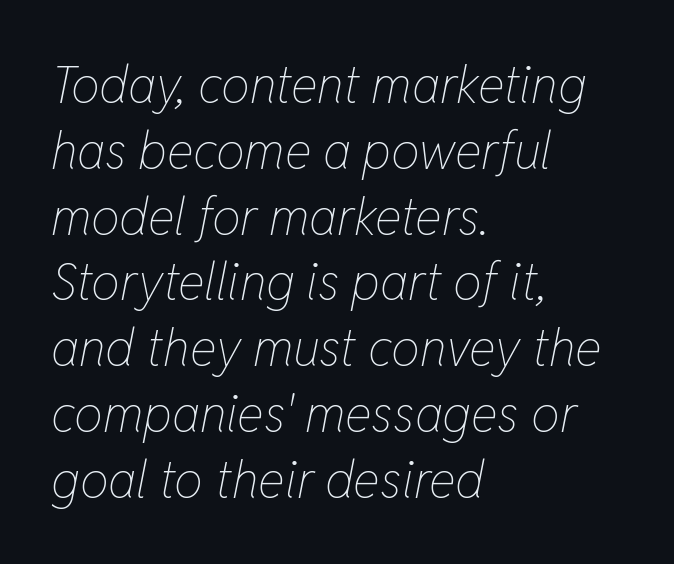
One glance says typical: line gaps are just what's usual. The tracking reads as untouched default to a designer's eye. Heft: none added — not bold. Horizontally, the lines are justified to the leading edge only. Has an underline been added? It has not. These lines were composed using italics.
